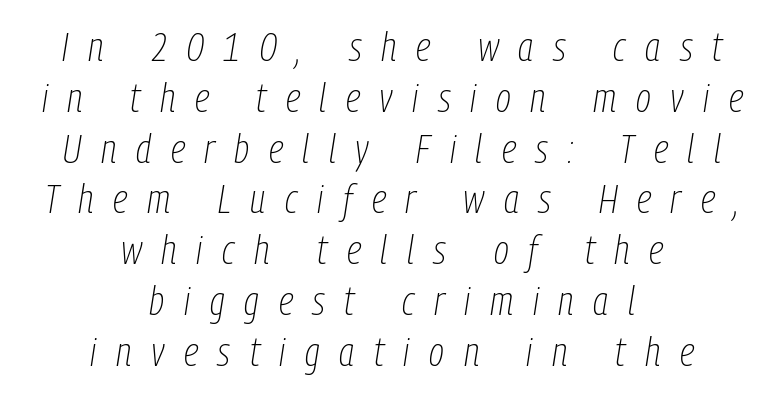
{"italic": "yes", "lean": "right", "slant_degrees": 9, "bold": "no", "weight": "thin", "width": "condensed", "stroke_contrast": "low", "x_height": "medium", "monospaced": "no", "underline": "no", "align": "center", "line_spacing": "normal", "line_spacing_ratio": 1.27, "letter_spacing": "wide", "letter_spacing_em": 0.49, "glyph_px": 40}
